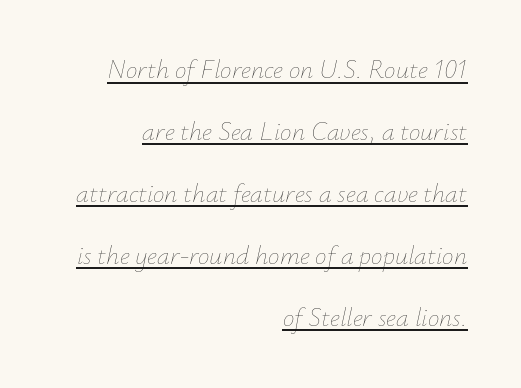
The image shows 26 px text type, italic (leaning right); set right-aligned, loose line spacing (2.38x), normal letter spacing, underlined.
